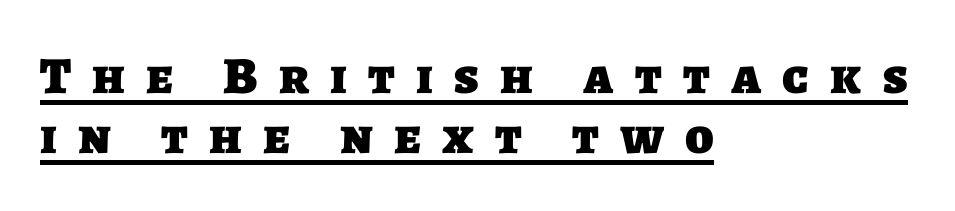
Q: Is the text bold? A: Yes.
Q: Is the typeface a serif or a sans-serif typeface? A: Sans-serif.
Q: Is the text underlined? A: Yes.
Q: How is the paragraph aligned? A: Left-aligned.
Q: Is the spacing between letters normal or unusually wide? A: Unusually wide.
Q: Is the spacing between lines tight, normal or loose? A: Tight.
Q: Width (condensed, normal, or wide)? A: Normal.
Q: Stroke contrast? A: Low.
Q: x-height? A: Large.
Q: Monospaced? A: No.
